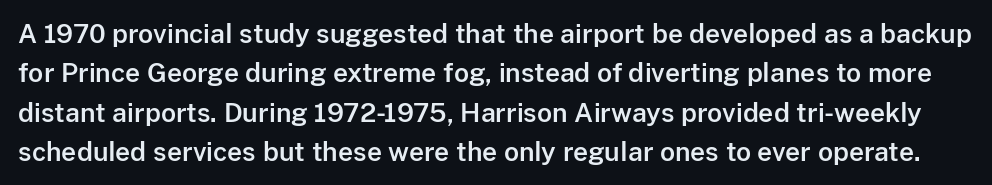
When letters stand straight like this, we call the style roman or upright. The words here are not underlined. Leading matches the norm, producing a regular column. The face used here is rendered with its standard letterfit.
